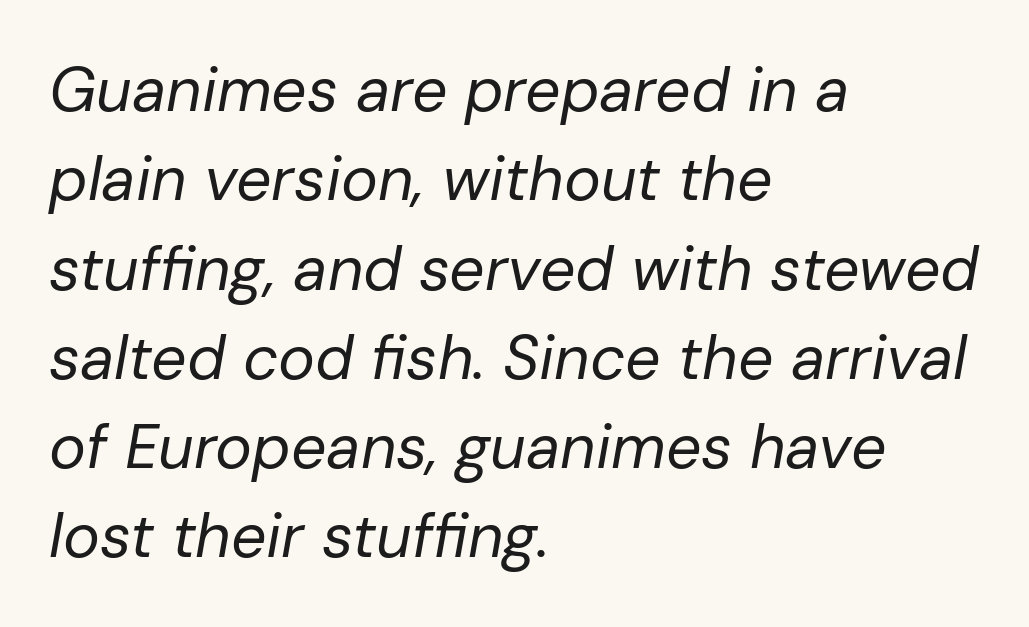
The image shows 62 px regular-weight type, italic (leaning right); set left-aligned, normal line spacing (1.44x), normal letter spacing, not underlined; low stroke contrast and a medium x-height.
